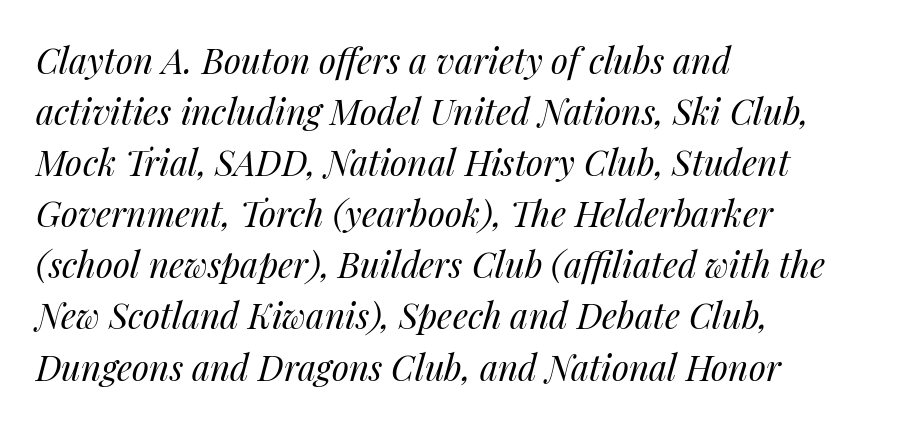
The image shows 35 px regular-weight type, italic (leaning right); set left-aligned, normal line spacing (1.46x), normal letter spacing, not underlined; medium stroke contrast and a medium x-height.
